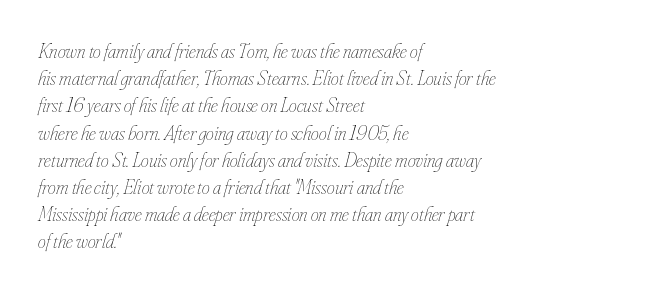
The image shows 20 px text type, italic (leaning right); set left-aligned, normal line spacing (1.36x), normal letter spacing, not underlined.
